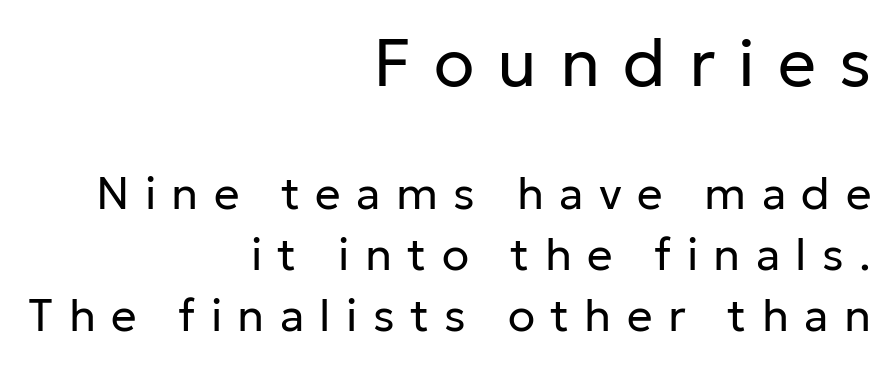
The characters are drawn with everyday or finer stroke widths. These lines are rendered in a variable-pitch font. Type size steps down from the first block to the second. The block of text has a typical density, with ordinary space between rows. Quick note: not italic, upright. The typeface chosen for these lines omits serifs.
